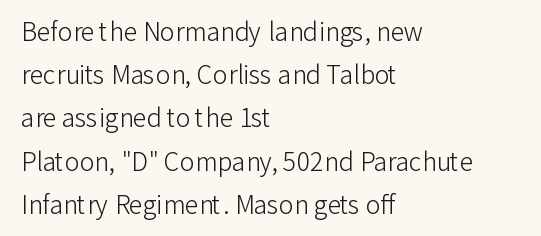
The glyphs are unaccompanied by any horizontal stroke below them. Compared with a centered layout, this one pins lines to the left instead. Tracking here is standard; glyphs follow each other at the usual distance. You can tell it's not italic because the verticals are truly vertical. The letters look calm and open, with moderate or lighter stems.
